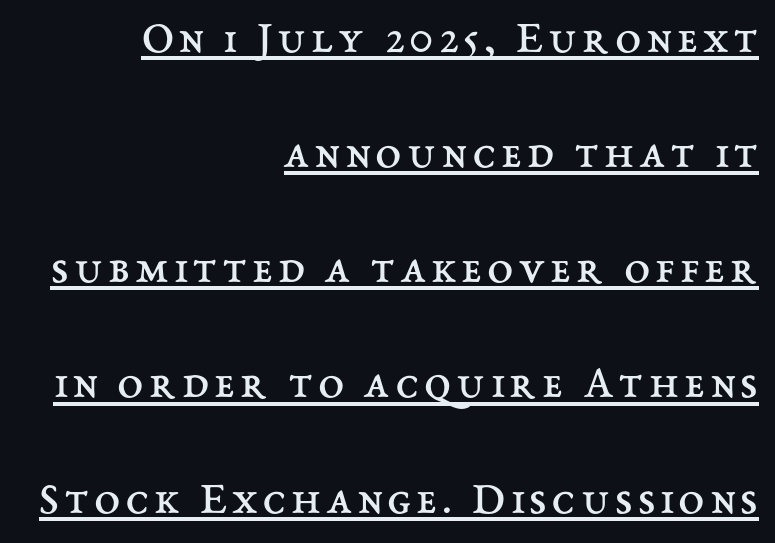
Somebody hit Ctrl+U on this one — the words are underlined. The letters stand upright; this is a roman face. Vertical spacing — loose. The passage shown is typed in a proportional face where columns would drift.
